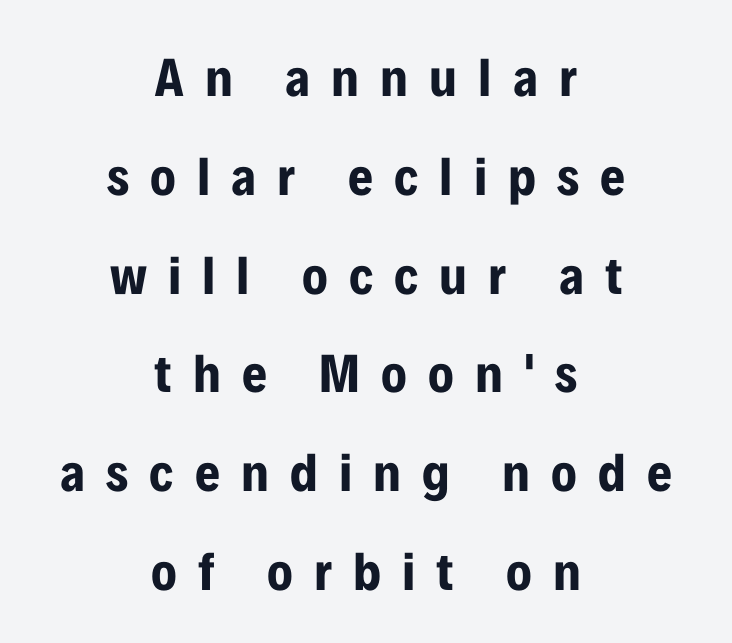
Q: Is the text bold? A: Yes.
Q: Is the text italic (slanted)? A: No, it is upright.
Q: Is the typeface a serif or a sans-serif typeface? A: Sans-serif.
Q: Is the text underlined? A: No.
Q: How is the paragraph aligned? A: Centered.
Q: Is the spacing between letters normal or unusually wide? A: Unusually wide.
Q: Width (condensed, normal, or wide)? A: Condensed.
Q: Stroke contrast? A: Low.
Q: x-height? A: Medium.
Q: Monospaced? A: No.
